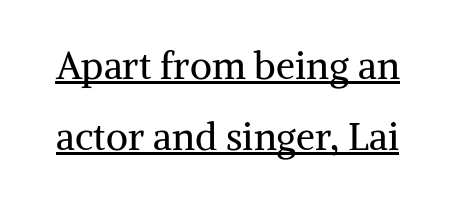
The image shows 38 px regular-weight serif type, upright; set line spacing 1.88x, normal letter spacing, underlined; medium stroke contrast and a medium x-height.
